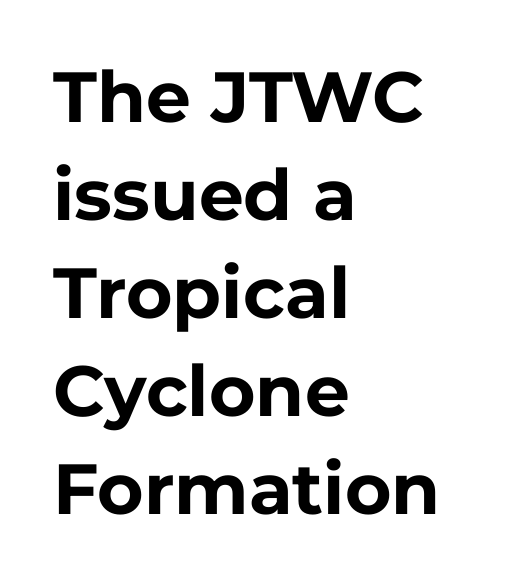
The image shows 71 px bold sans-serif type, upright; set left-aligned, normal line spacing (1.38x), normal letter spacing, not underlined; low stroke contrast and a medium x-height.
